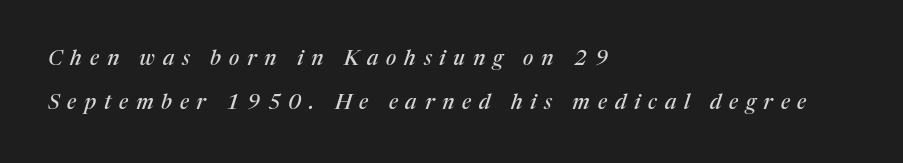
Q: Is the text italic (slanted)? A: Yes, it leans right by about 17 degrees.
Q: Is the text underlined? A: No.
Q: How is the paragraph aligned? A: Left-aligned.
Q: Is the spacing between letters normal or unusually wide? A: Unusually wide.
Q: Is the spacing between lines tight, normal or loose? A: Loose.
